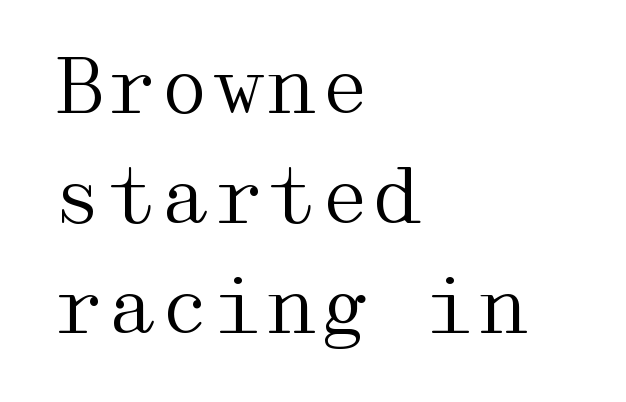
This is roman type, the default non-slanted kind. Glance below the letters and you will spot only blank space. Tracking value appears to be zero — textbook default spacing. No extra ink here — the face is not bold. The text block is weighted toward the left margin, trailing off unevenly rightward.
